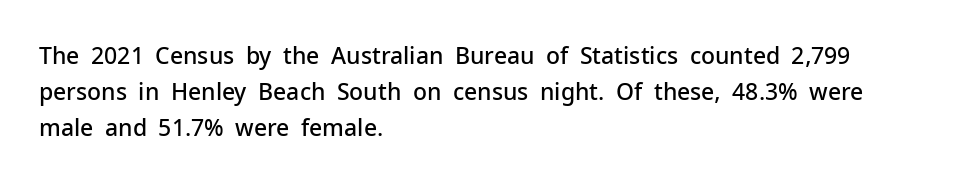
Q: Is the text bold? A: Semi-bold.
Q: Is the text italic (slanted)? A: No, it is upright.
Q: Is the text underlined? A: No.
Q: How is the paragraph aligned? A: Left-aligned.
Q: Is the spacing between letters normal or unusually wide? A: Normal.
Q: Is the spacing between lines tight, normal or loose? A: Normal.
